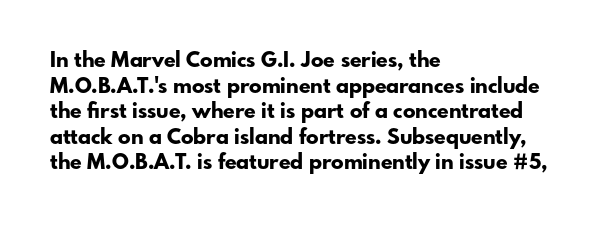
The image shows 21 px bold type, upright; set left-aligned, line spacing 1.22x, normal letter spacing, not underlined.
